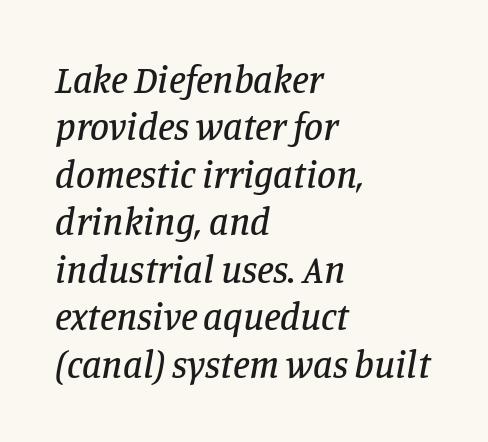
{"serif": "yes", "italic": "yes", "lean": "right", "slant_degrees": 11, "width": "normal", "stroke_contrast": "low", "x_height": "large", "monospaced": "no", "underline": "no", "align": "left", "line_spacing": "normal", "line_spacing_ratio": 1.25, "letter_spacing": "normal", "letter_spacing_em": 0.0, "glyph_px": 38}
